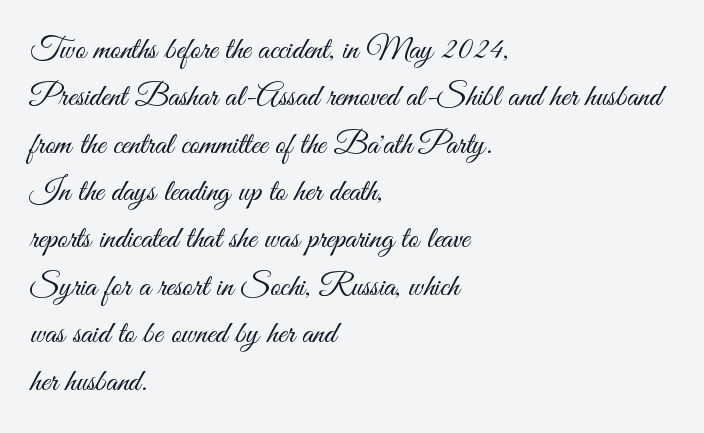
Q: Is the text bold? A: No.
Q: Is the text italic (slanted)? A: Yes.
Q: Is the typeface a serif or a sans-serif typeface? A: Sans-serif.
Q: Is the text underlined? A: No.
Q: How is the paragraph aligned? A: Left-aligned.
Q: Is the spacing between letters normal or unusually wide? A: Normal.
Q: Is the spacing between lines tight, normal or loose? A: Normal.
Q: Width (condensed, normal, or wide)? A: Condensed.
Q: Stroke contrast? A: Medium.
Q: x-height? A: Small.
Q: Monospaced? A: No.
